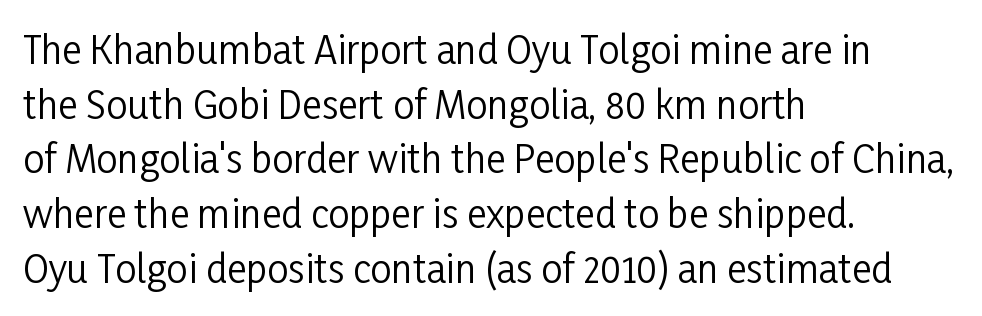
Q: Is the text bold? A: No.
Q: Is the text italic (slanted)? A: No, it is upright.
Q: Is the typeface a serif or a sans-serif typeface? A: Sans-serif.
Q: Is the text underlined? A: No.
Q: How is the paragraph aligned? A: Left-aligned.
Q: Is the spacing between letters normal or unusually wide? A: Normal.
Q: Is the spacing between lines tight, normal or loose? A: Normal.
Q: Width (condensed, normal, or wide)? A: Condensed.
Q: Stroke contrast? A: Low.
Q: x-height? A: Medium.
Q: Monospaced? A: No.
